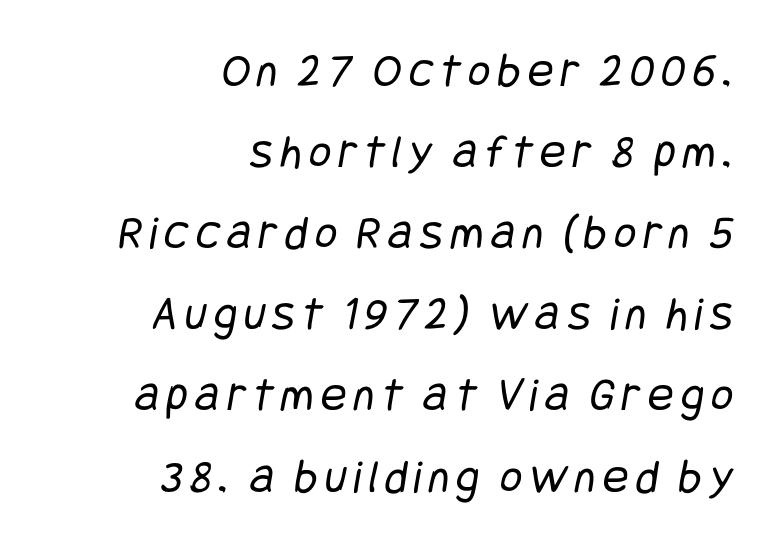
{"serif": "no", "bold": "no", "weight": "regular", "width": "condensed", "stroke_contrast": "low", "x_height": "large", "underline": "no", "align": "right", "line_spacing": "normal", "line_spacing_ratio": 1.69, "glyph_px": 48}
